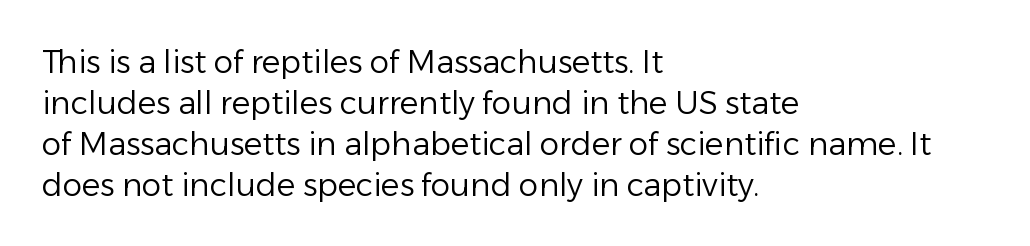
Vertical stems look standard width or narrower in stroke. Spacing verdict: proportional, widths tailored to each character. What stands out about the letter spacing? Nothing — it is the standard amount. This rendering employs a face without finishing strokes, i.e., a sans-serif. The string is rendered with underlining switched off.
